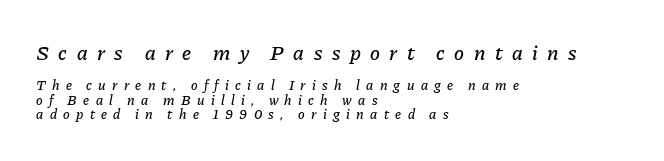
Q: Is the text italic (slanted)? A: Yes, it leans right by about 11 degrees.
Q: Is the text underlined? A: No.
Q: How is the paragraph aligned? A: Left-aligned.
Q: Is the spacing between letters normal or unusually wide? A: Unusually wide.
Q: Is the spacing between lines tight, normal or loose? A: Tight.
Q: Which block of text is set in a larger size, the first (top) or the second (bottom)? A: The first (top) one.
